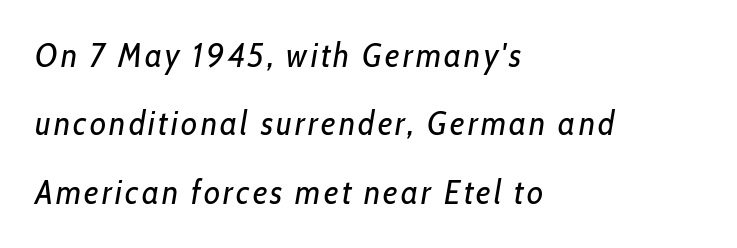
The image shows 33 px regular-weight, condensed type, italic (leaning right); set left-aligned, loose line spacing (2.07x), not underlined; low stroke contrast and a medium x-height.
